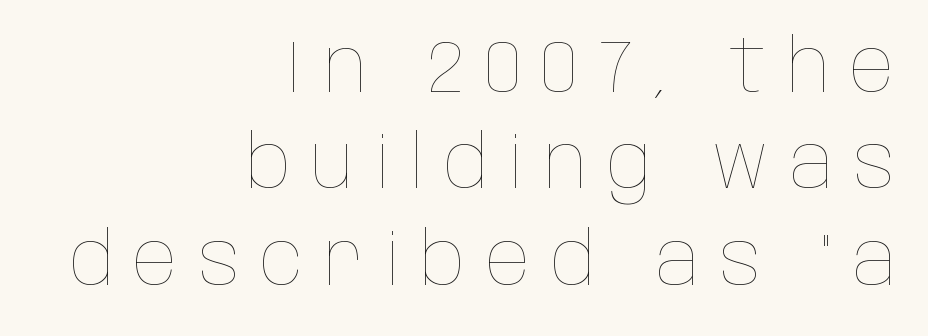
The image shows 73 px thin, condensed type, upright; set right-aligned, normal line spacing (1.32x), unusually wide letter spacing (+0.28 em), not underlined; low stroke contrast and a large x-height.
